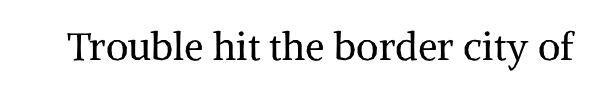
The image shows 39 px regular-weight serif type, upright; set normal letter spacing, not underlined; medium stroke contrast and a medium x-height.
